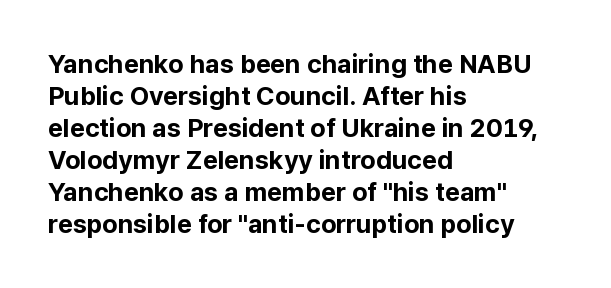
Q: Is the text bold? A: Yes.
Q: Is the text italic (slanted)? A: No, it is upright.
Q: Is the text underlined? A: No.
Q: How is the paragraph aligned? A: Left-aligned.
Q: Is the spacing between letters normal or unusually wide? A: Normal.
